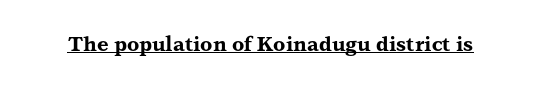
{"italic": "no", "bold": "yes", "underline": "yes", "letter_spacing": "normal", "letter_spacing_em": 0.0, "glyph_px": 20}
